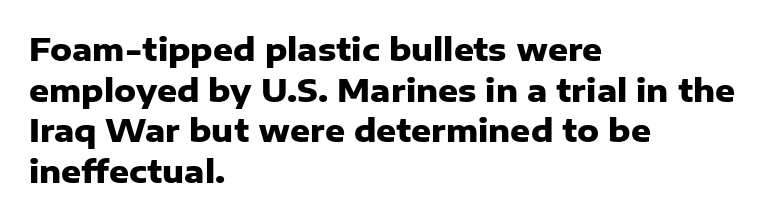
{"serif": "no", "italic": "no", "bold": "yes", "weight": "heavy", "width": "normal", "stroke_contrast": "low", "x_height": "medium", "monospaced": "no", "underline": "no", "align": "left", "line_spacing": "normal", "line_spacing_ratio": 1.31, "letter_spacing": "normal", "letter_spacing_em": 0.0, "glyph_px": 31}
